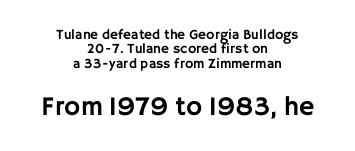
{"italic": "no", "underline": "no", "align": "center", "line_spacing": "tight", "line_spacing_ratio": 1.03, "letter_spacing": "normal", "letter_spacing_em": 0.0, "larger_block": "second", "size_ratio": 1.93, "glyph_px": 27}
